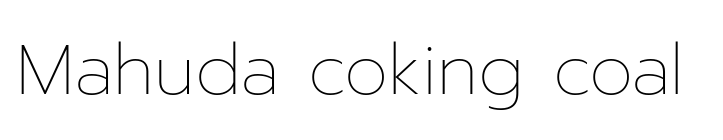
{"italic": "no", "bold": "no", "weight": "thin", "width": "normal", "stroke_contrast": "low", "x_height": "medium", "monospaced": "no", "underline": "no", "letter_spacing": "normal", "letter_spacing_em": 0.0, "glyph_px": 71}
